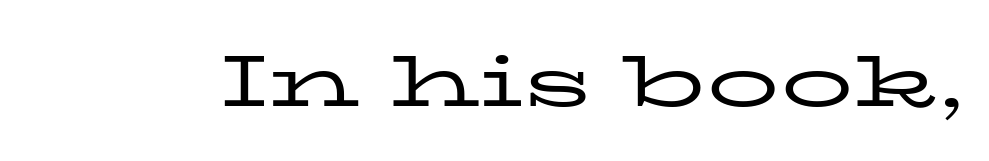
You could not count columns in this text — the font is proportionally spaced. In terms of posture, this sample is upright. Glance below the letters and you will spot only blank space. No extra ink here — the face is not bold. You could call the tracking neutral — neither tight nor loose.
